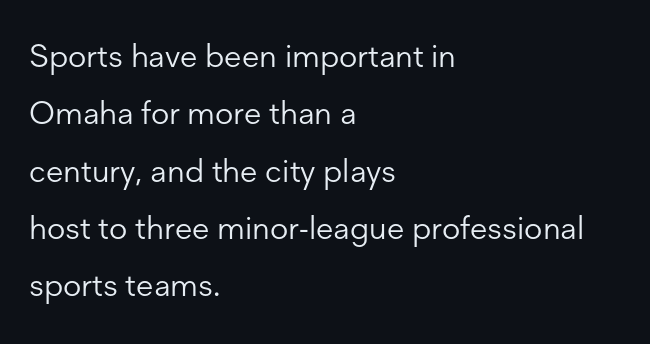
Q: Is the text bold? A: No.
Q: Is the text italic (slanted)? A: No, it is upright.
Q: Is the typeface a serif or a sans-serif typeface? A: Sans-serif.
Q: Is the text underlined? A: No.
Q: How is the paragraph aligned? A: Left-aligned.
Q: Is the spacing between letters normal or unusually wide? A: Normal.
Q: Width (condensed, normal, or wide)? A: Normal.
Q: Stroke contrast? A: Low.
Q: x-height? A: Medium.
Q: Monospaced? A: No.
